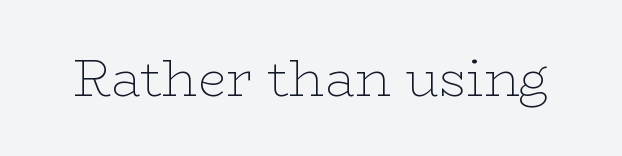
The image shows 51 px thin, wide serif type, upright; set normal letter spacing, not underlined; low stroke contrast and a medium x-height.
